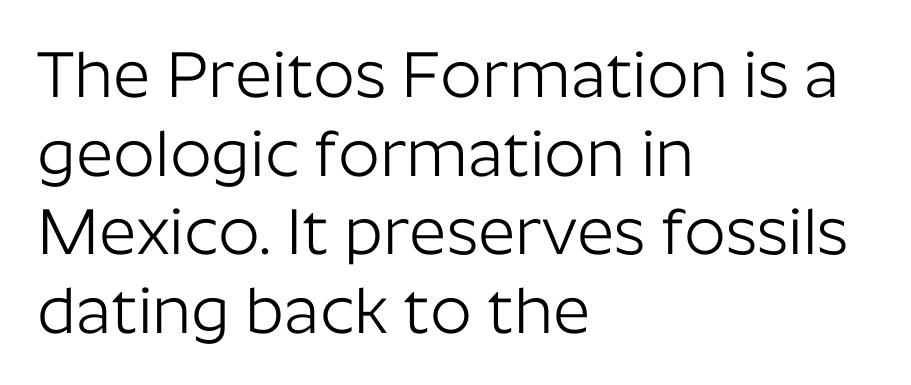
{"serif": "no", "italic": "no", "bold": "no", "weight": "light", "width": "normal", "stroke_contrast": "low", "x_height": "medium", "monospaced": "no", "underline": "no", "align": "left", "line_spacing_ratio": 1.21, "letter_spacing": "normal", "letter_spacing_em": 0.0, "glyph_px": 65}
